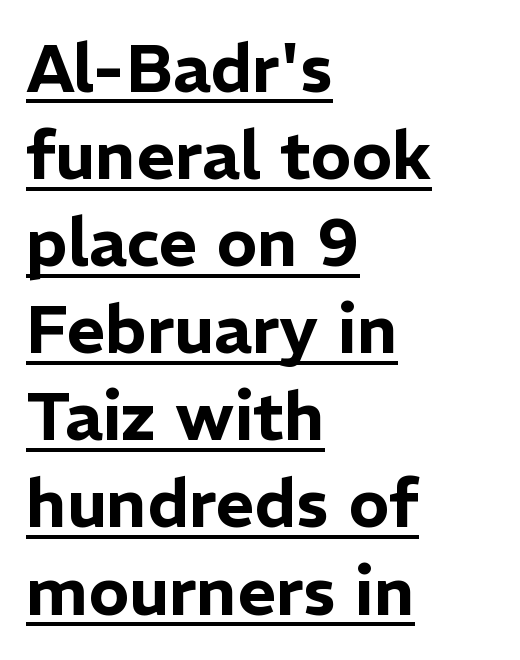
Q: Is the text italic (slanted)? A: No, it is upright.
Q: Is the typeface a serif or a sans-serif typeface? A: Sans-serif.
Q: Is the text underlined? A: Yes.
Q: How is the paragraph aligned? A: Left-aligned.
Q: Is the spacing between letters normal or unusually wide? A: Normal.
Q: Is the spacing between lines tight, normal or loose? A: Normal.
Q: Width (condensed, normal, or wide)? A: Normal.
Q: Stroke contrast? A: Low.
Q: x-height? A: Medium.
Q: Monospaced? A: No.
